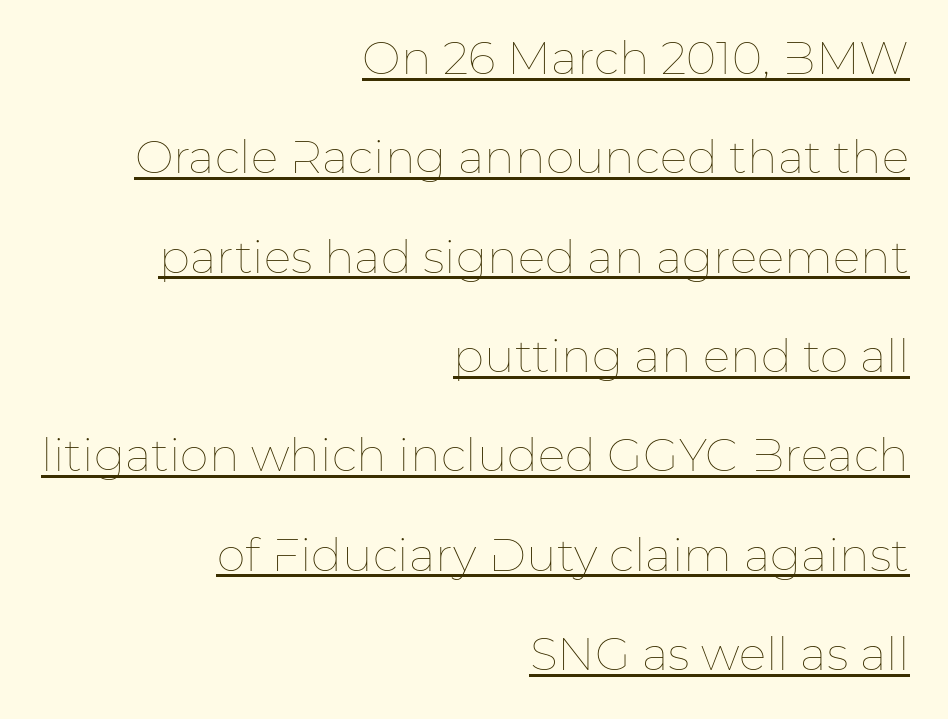
The image shows 46 px thin type, upright; set right-aligned, loose line spacing (2.16x), normal letter spacing, underlined; low stroke contrast and a medium x-height.
